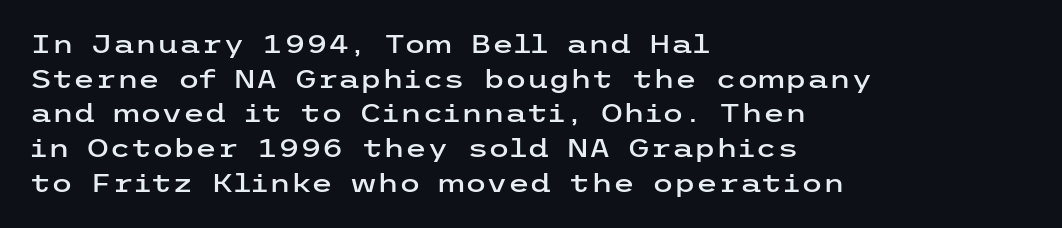
{"italic": "no", "underline": "no", "align": "left", "line_spacing": "normal", "line_spacing_ratio": 1.39, "letter_spacing": "normal", "letter_spacing_em": 0.0, "glyph_px": 25}
